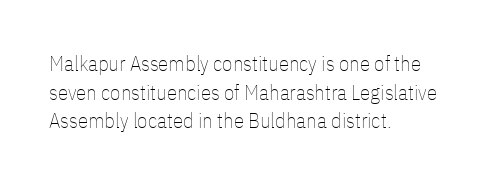
Q: Is the text bold? A: No.
Q: Is the text italic (slanted)? A: No, it is upright.
Q: Is the text underlined? A: No.
Q: How is the paragraph aligned? A: Left-aligned.
Q: Is the spacing between letters normal or unusually wide? A: Normal.
Q: Is the spacing between lines tight, normal or loose? A: Normal.
